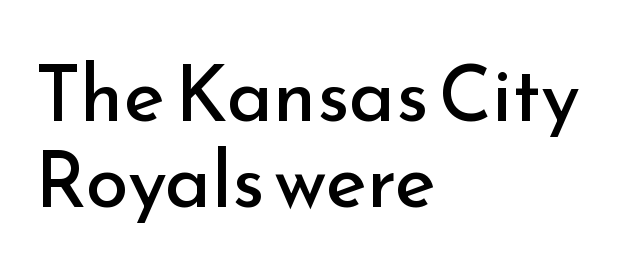
The image shows 78 px regular-weight sans-serif type, upright; set left-aligned, tight line spacing (1.1x), normal letter spacing, not underlined; low stroke contrast and a small x-height.
